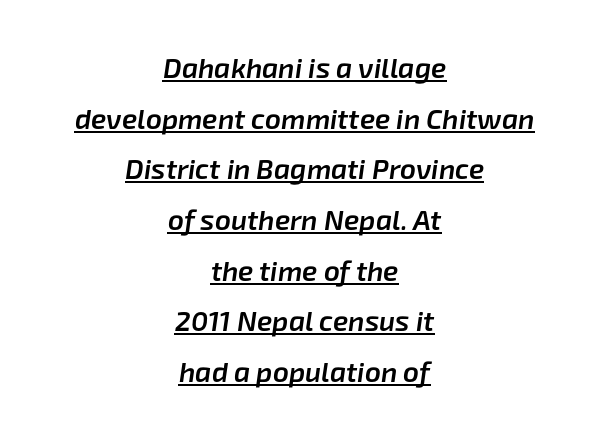
The image shows 28 px semibold type, italic (leaning right); set centered, line spacing 1.81x, normal letter spacing, underlined; low stroke contrast and a medium x-height.
